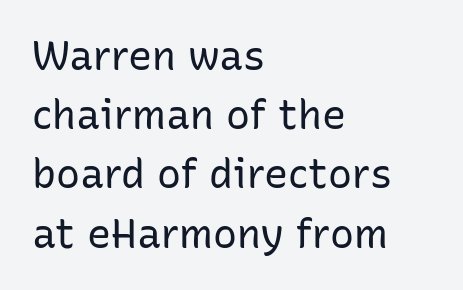
Q: Is the text bold? A: No.
Q: Is the text italic (slanted)? A: No, it is upright.
Q: Is the typeface a serif or a sans-serif typeface? A: Sans-serif.
Q: Is the text underlined? A: No.
Q: How is the paragraph aligned? A: Left-aligned.
Q: Is the spacing between letters normal or unusually wide? A: Normal.
Q: Is the spacing between lines tight, normal or loose? A: Normal.
Q: Width (condensed, normal, or wide)? A: Normal.
Q: Stroke contrast? A: Low.
Q: x-height? A: Medium.
Q: Monospaced? A: No.
